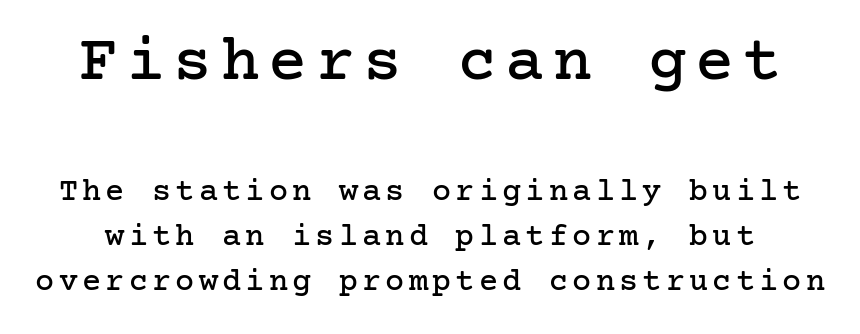
This layout puts the oversized block above and the modest block below. This sample keeps an unexceptional amount of space between lines. The designer went with a serif here, giving each stem small feet. This is roman type, the default non-slanted kind. The words here are not underlined.
